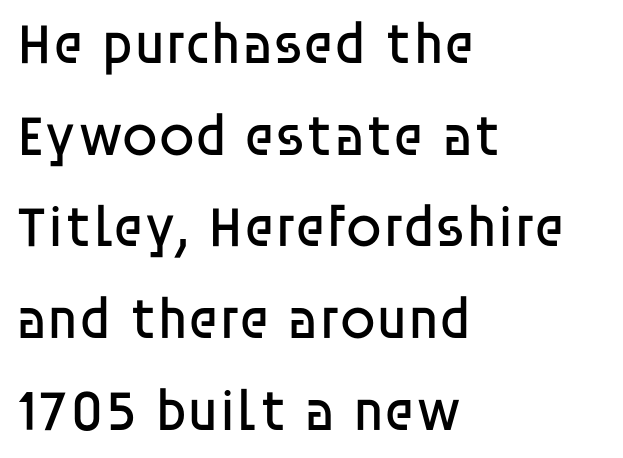
Q: Is the text bold? A: No.
Q: Is the text italic (slanted)? A: No, it is upright.
Q: Is the typeface a serif or a sans-serif typeface? A: Sans-serif.
Q: Is the text underlined? A: No.
Q: How is the paragraph aligned? A: Left-aligned.
Q: Is the spacing between letters normal or unusually wide? A: Normal.
Q: Is the spacing between lines tight, normal or loose? A: Normal.
Q: Width (condensed, normal, or wide)? A: Normal.
Q: Stroke contrast? A: Low.
Q: x-height? A: Large.
Q: Monospaced? A: No.
